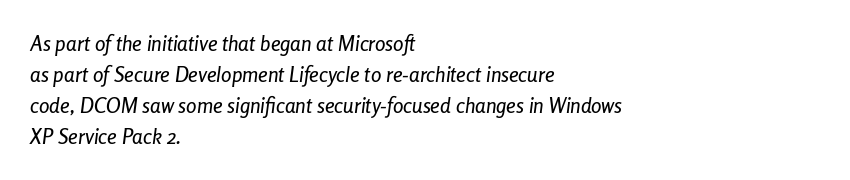
Typeset ragged right — the left edge is the straight one. Slanted lettering throughout. Rows of type keep a routine distance in the vertical direction. Unmarked baselines from the first word to the last. Words appear dense and cohesive because spacing is normal.
